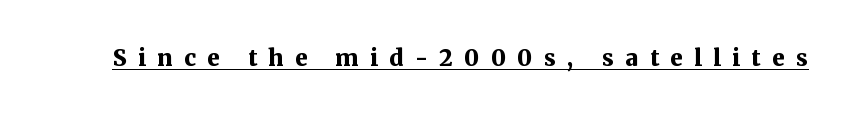
Q: Is the text bold? A: Yes.
Q: Is the text italic (slanted)? A: No, it is upright.
Q: Is the text underlined? A: Yes.
Q: Is the spacing between letters normal or unusually wide? A: Unusually wide.
